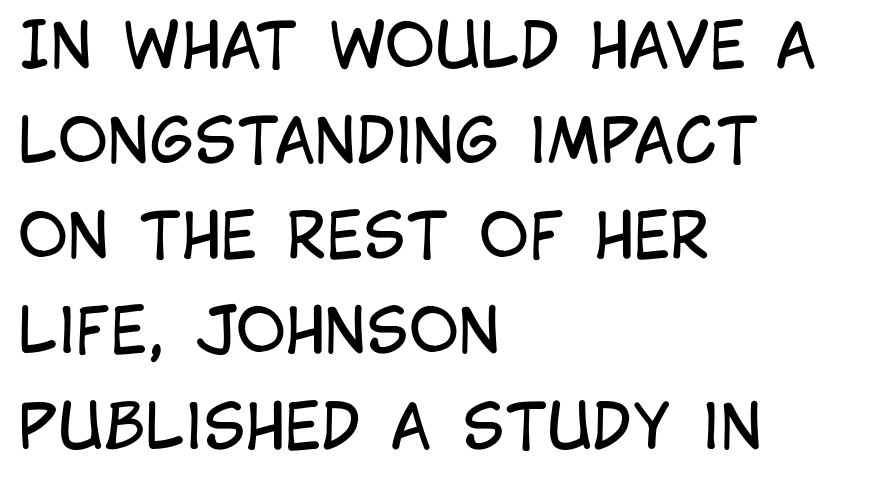
The image shows 61 px regular-weight, condensed sans-serif type, upright; set left-aligned, normal line spacing (1.56x), normal letter spacing, not underlined; low stroke contrast and a large x-height.
